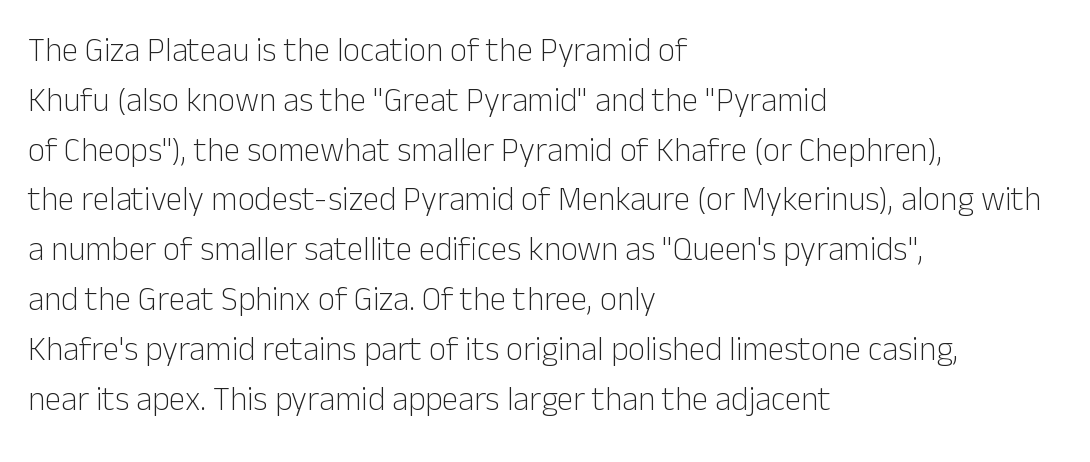
The image shows 33 px light sans-serif type, upright; set left-aligned, normal line spacing (1.51x), normal letter spacing, not underlined; low stroke contrast and a medium x-height.
